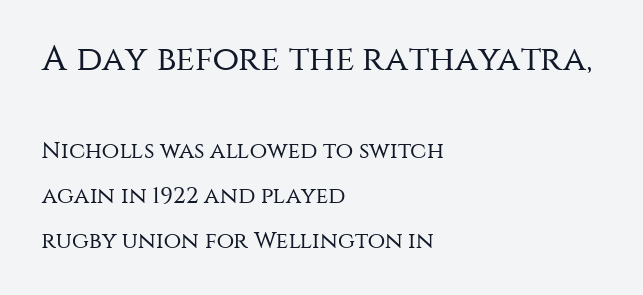
{"serif": "no", "italic": "no", "bold": "no", "weight": "regular", "width": "normal", "stroke_contrast": "medium", "x_height": "large", "monospaced": "no", "underline": "no", "align": "left", "line_spacing": "loose", "line_spacing_ratio": 1.96, "letter_spacing": "normal", "letter_spacing_em": 0.0, "larger_block": "first", "size_ratio": 1.52, "glyph_px": 35}
